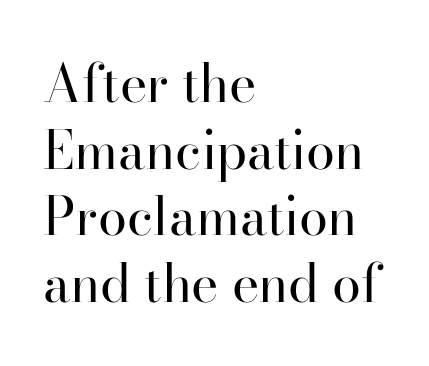
Line spacing here is normal. Rendered with straight, roman letterforms. The type is set solid horizontally, with unmodified tracking. Letters have the restrained weight of plain body copy at most. Bare-footed words on every line.
